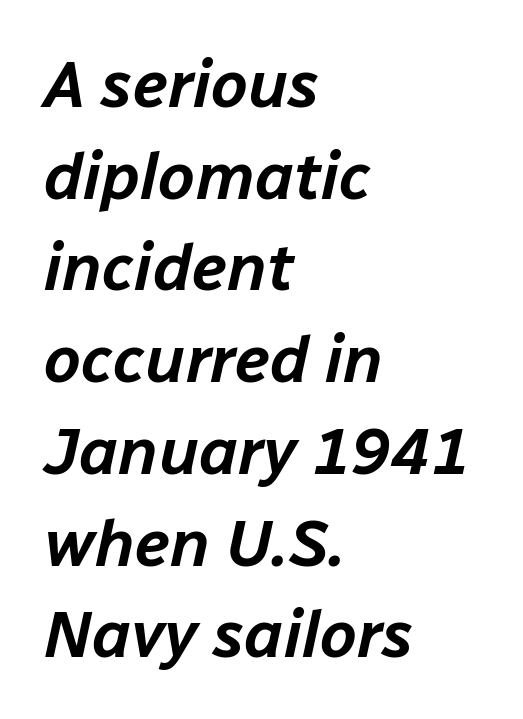
The image shows 66 px text type, italic (leaning right); set left-aligned, normal line spacing (1.39x), normal letter spacing, not underlined; low stroke contrast and a medium x-height.
